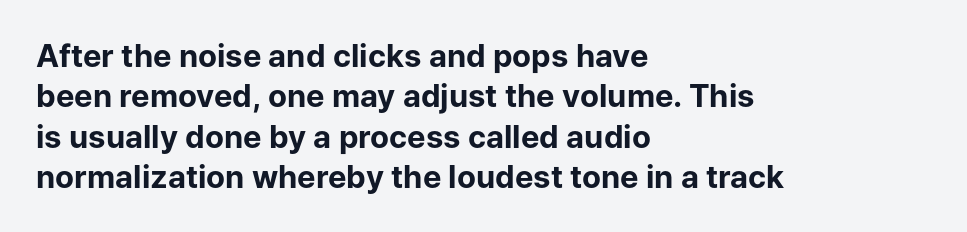
{"serif": "no", "italic": "no", "bold": "yes", "weight": "bold", "width": "normal", "stroke_contrast": "low", "x_height": "medium", "monospaced": "no", "underline": "no", "align": "left", "line_spacing": "normal", "line_spacing_ratio": 1.3, "letter_spacing": "normal", "letter_spacing_em": 0.0, "glyph_px": 31}
